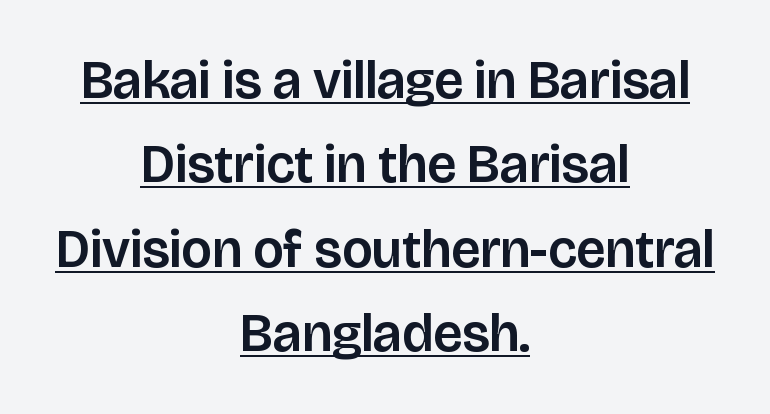
The image shows 53 px sans-serif type, upright; set centered, normal line spacing (1.59x), normal letter spacing, underlined; low stroke contrast and a large x-height.
